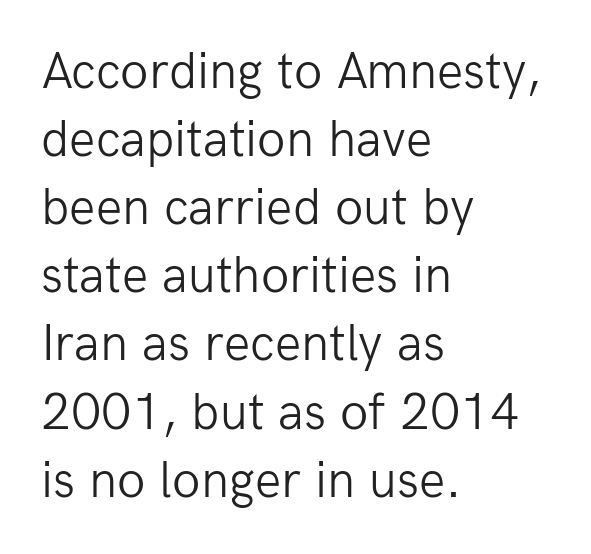
Q: Is the text bold? A: No.
Q: Is the text italic (slanted)? A: No, it is upright.
Q: Is the typeface a serif or a sans-serif typeface? A: Sans-serif.
Q: Is the text underlined? A: No.
Q: How is the paragraph aligned? A: Left-aligned.
Q: Is the spacing between letters normal or unusually wide? A: Normal.
Q: Is the spacing between lines tight, normal or loose? A: Normal.
Q: Width (condensed, normal, or wide)? A: Normal.
Q: Stroke contrast? A: Low.
Q: x-height? A: Medium.
Q: Monospaced? A: No.
